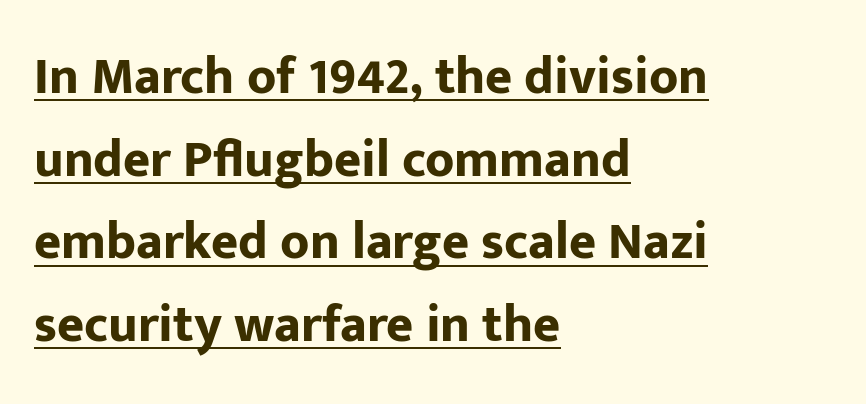
{"serif": "no", "italic": "no", "bold": "yes", "weight": "bold", "width": "normal", "stroke_contrast": "low", "x_height": "medium", "monospaced": "no", "underline": "yes", "align": "left", "line_spacing": "normal", "line_spacing_ratio": 1.59, "letter_spacing": "normal", "letter_spacing_em": 0.0, "glyph_px": 52}
